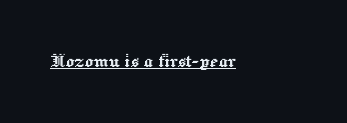
Compared with typical body copy, the letter spacing here is the same. Honestly, the underline is the first thing you notice here. No italicization has been applied; the sample stays upright.
